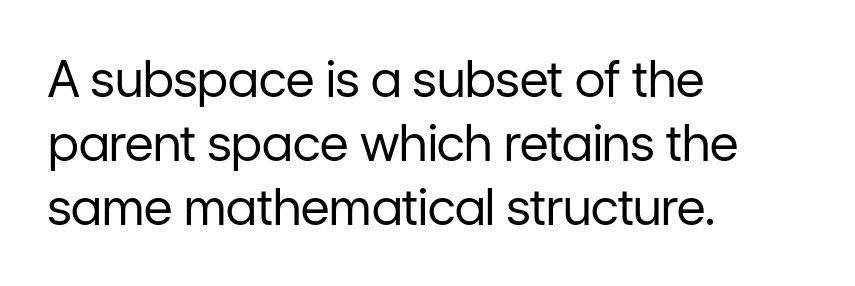
The image shows 50 px regular-weight sans-serif type, upright; set left-aligned, normal line spacing (1.28x), normal letter spacing, not underlined; low stroke contrast and a medium x-height.
